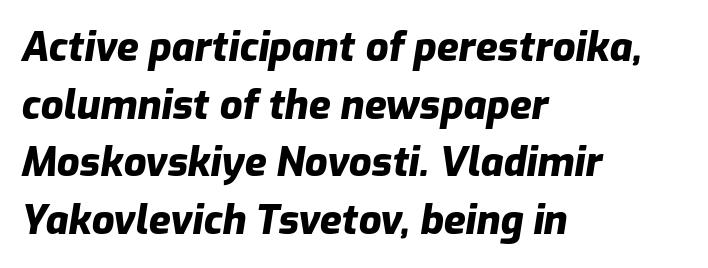
A classic flush-left, rag-right setting is used for this passage. Heavy-handed strokes throughout: this text is bold. Regarding leading, the lines here are spaced in the standard way. The passage shown is typed in a proportional face where columns would drift.
